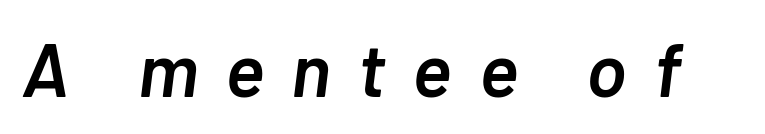
{"italic": "yes", "lean": "right", "slant_degrees": 7, "bold": "semi", "weight": "semibold", "width": "normal", "stroke_contrast": "low", "x_height": "medium", "monospaced": "no", "underline": "no", "letter_spacing": "wide", "letter_spacing_em": 0.36, "glyph_px": 75}
